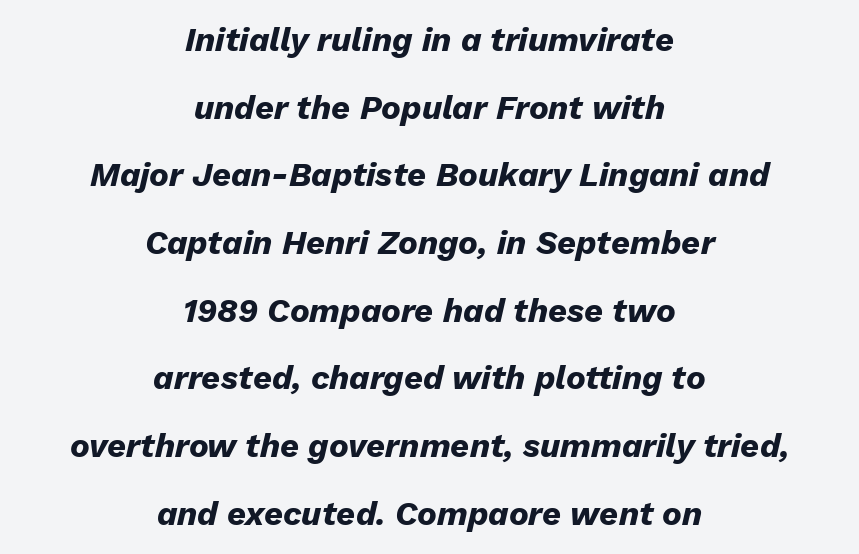
Q: Is the text bold? A: Yes.
Q: Is the text italic (slanted)? A: Yes, it leans right by about 13 degrees.
Q: Is the text underlined? A: No.
Q: How is the paragraph aligned? A: Centered.
Q: Is the spacing between letters normal or unusually wide? A: Normal.
Q: Is the spacing between lines tight, normal or loose? A: Loose.
Q: Width (condensed, normal, or wide)? A: Normal.
Q: Stroke contrast? A: Low.
Q: x-height? A: Medium.
Q: Monospaced? A: No.
